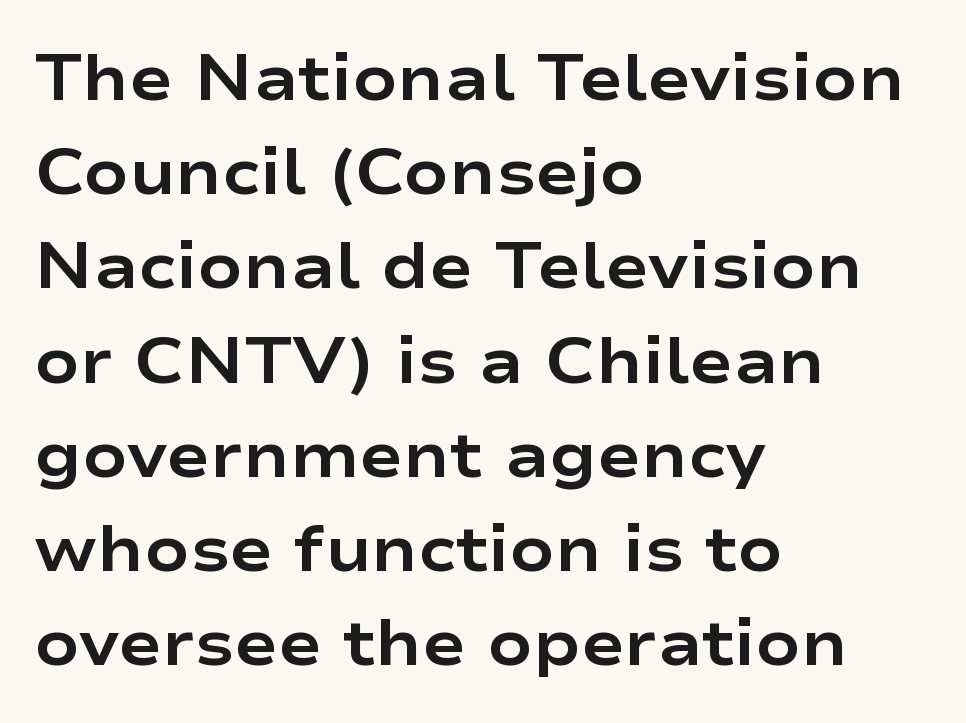
The image shows 65 px bold, wide sans-serif type, upright; set left-aligned, normal line spacing (1.45x), normal letter spacing, not underlined; low stroke contrast and a medium x-height.
